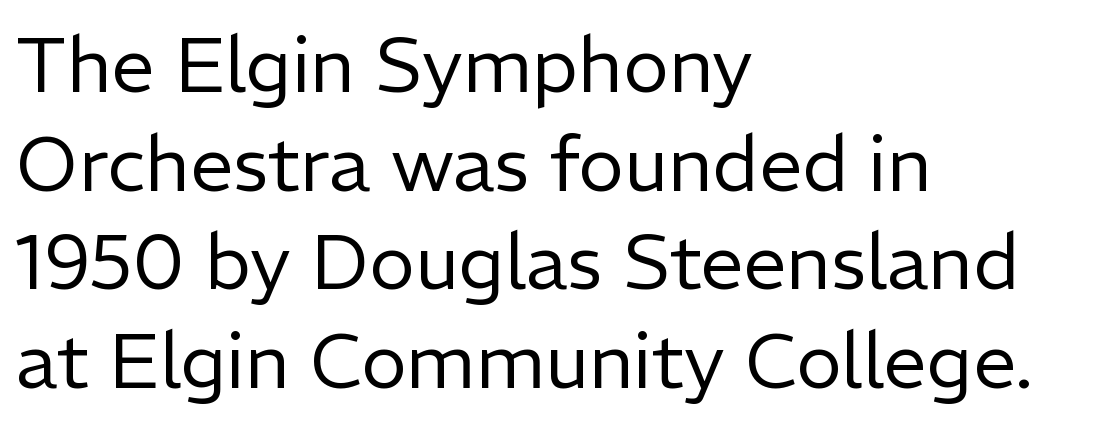
The image shows 77 px regular-weight sans-serif type, upright; set left-aligned, normal line spacing (1.28x), normal letter spacing, not underlined; low stroke contrast and a medium x-height.
